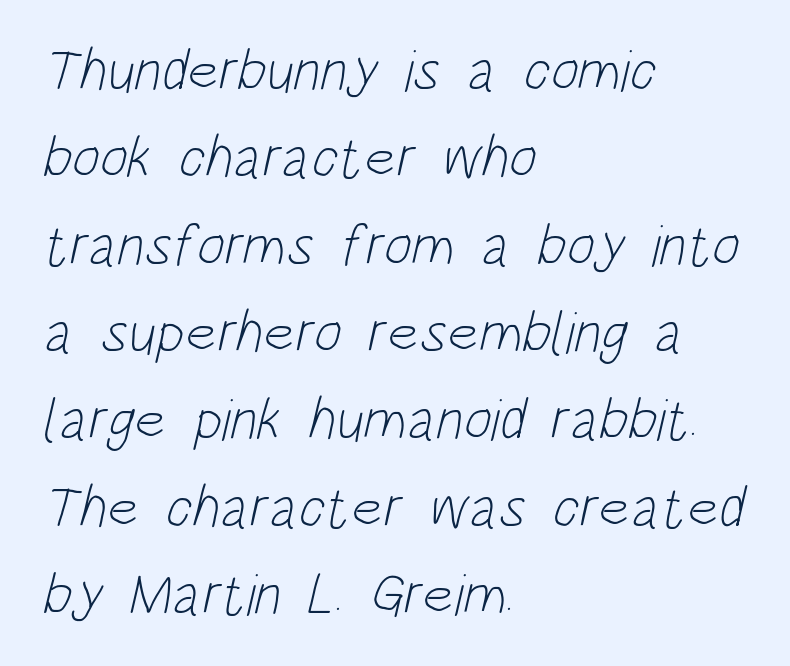
Q: Is the text bold? A: No.
Q: Is the typeface a serif or a sans-serif typeface? A: Sans-serif.
Q: Is the text underlined? A: No.
Q: How is the paragraph aligned? A: Left-aligned.
Q: Is the spacing between letters normal or unusually wide? A: Normal.
Q: Is the spacing between lines tight, normal or loose? A: Normal.
Q: Width (condensed, normal, or wide)? A: Condensed.
Q: Stroke contrast? A: Low.
Q: x-height? A: Large.
Q: Monospaced? A: No.
